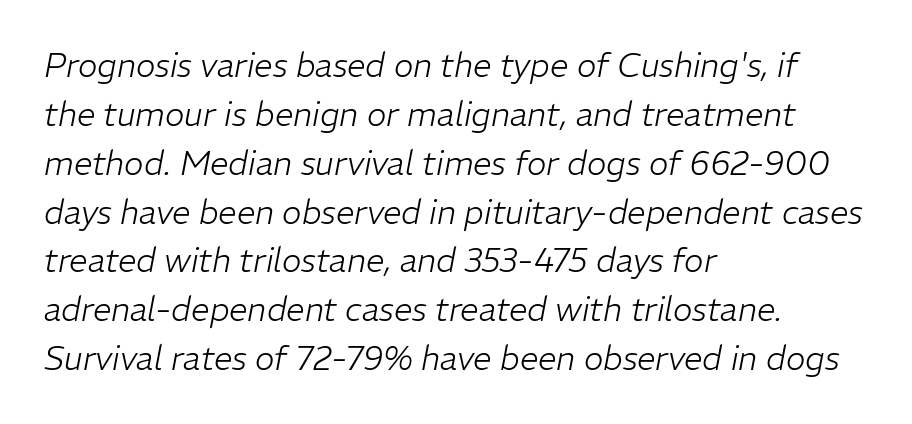
A student would call this left alignment; a typographer would say flush left, rag right. The face looks like a standard text weight, possibly lighter. A typesetter would call this proportional, since set widths differ per character. Students, observe: this is what conventionally led text looks like.
